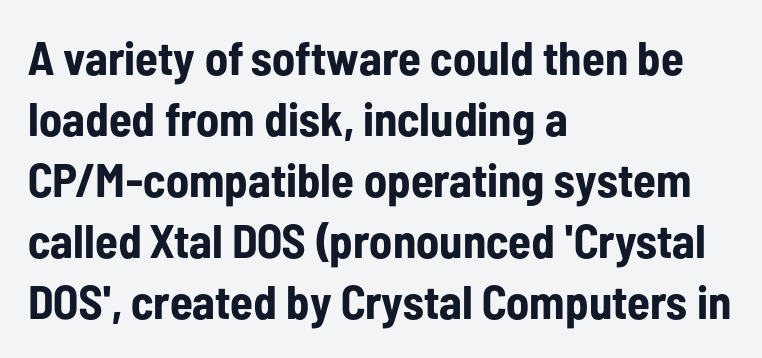
Each row of text sits above clean, open space. This is sans-serif lettering, the kind often seen on screens and signage. This sample has the flowing, uneven cadence of proportional lettering. Characters follow at the spacing the type designer built in.
